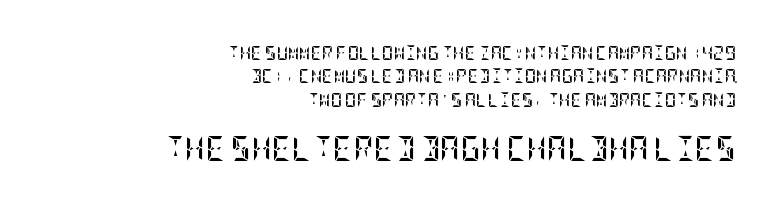
The image shows 25 px bold type, upright; set right-aligned, normal line spacing (1.67x), normal letter spacing, not underlined; the second (bottom) block is 1.79x larger.
